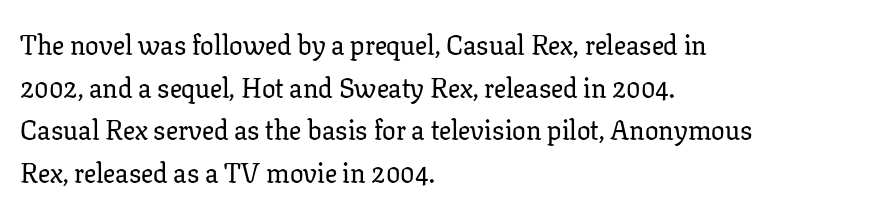
The image shows 27 px text type, upright; set left-aligned, normal line spacing (1.58x), normal letter spacing, not underlined.
